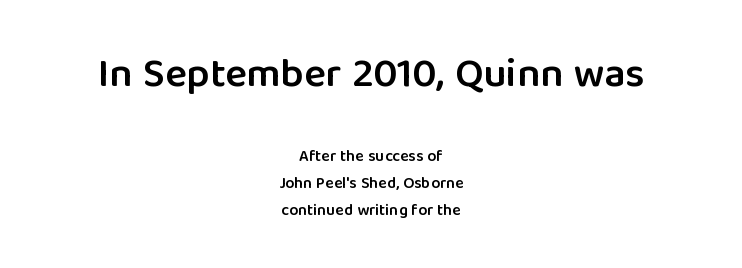
{"serif": "no", "italic": "no", "bold": "semi", "weight": "semibold", "width": "normal", "stroke_contrast": "low", "x_height": "medium", "monospaced": "no", "underline": "no", "align": "center", "line_spacing": "normal", "line_spacing_ratio": 1.69, "letter_spacing": "normal", "letter_spacing_em": 0.0, "larger_block": "first", "size_ratio": 2.56, "glyph_px": 41}
